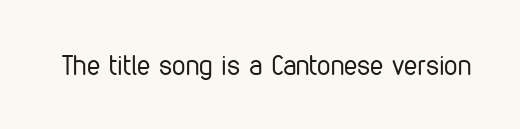
The image shows 27 px text type, upright; set normal letter spacing, not underlined.
